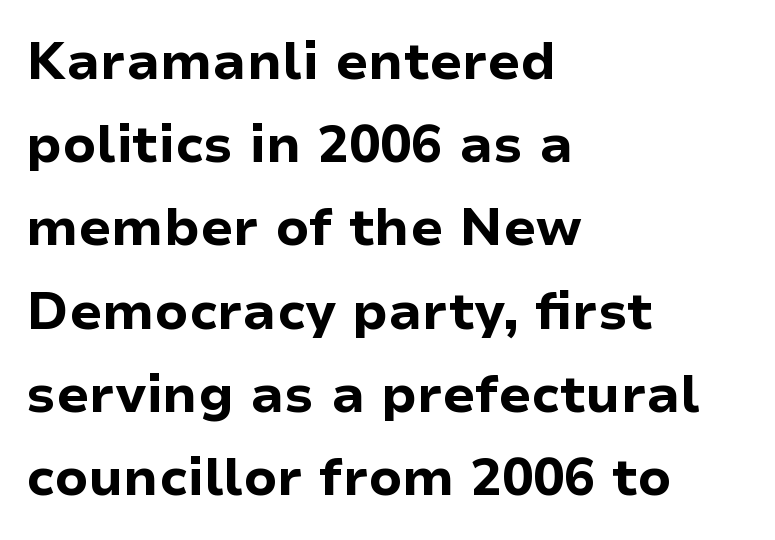
The image shows 52 px bold sans-serif type, upright; set left-aligned, normal line spacing (1.6x), normal letter spacing, not underlined; low stroke contrast and a medium x-height.
